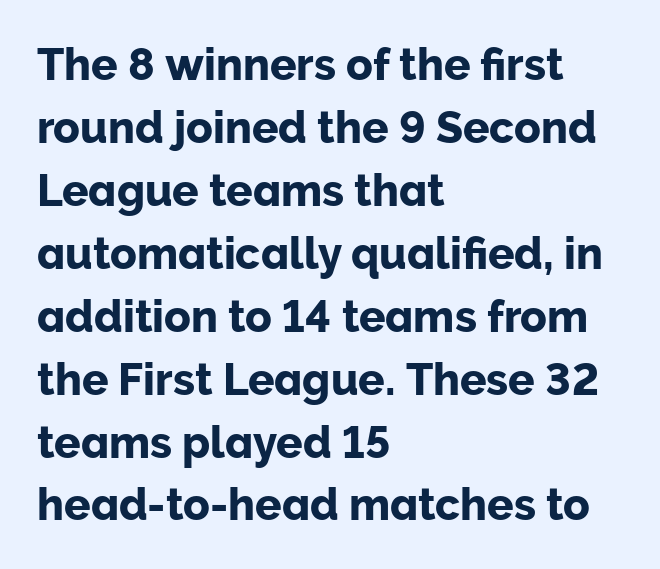
{"serif": "no", "italic": "no", "width": "normal", "stroke_contrast": "low", "x_height": "medium", "monospaced": "no", "underline": "no", "align": "left", "line_spacing": "normal", "line_spacing_ratio": 1.43, "letter_spacing": "normal", "letter_spacing_em": 0.0, "glyph_px": 44}
